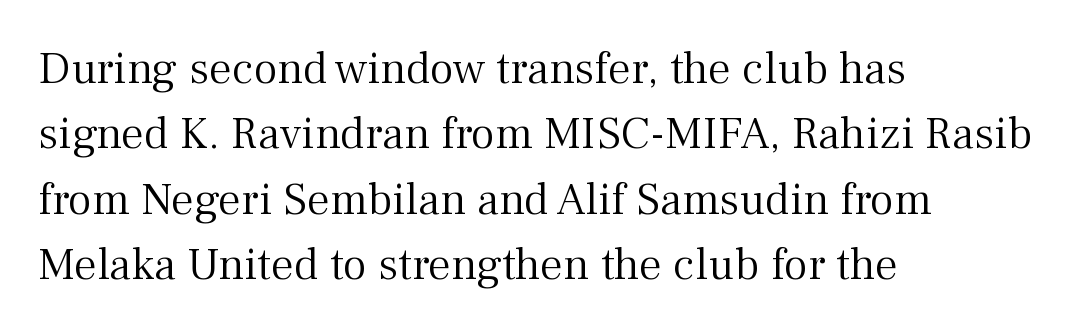
The image shows 46 px light serif type, upright; set left-aligned, normal line spacing (1.42x), normal letter spacing, not underlined; medium stroke contrast and a medium x-height.
